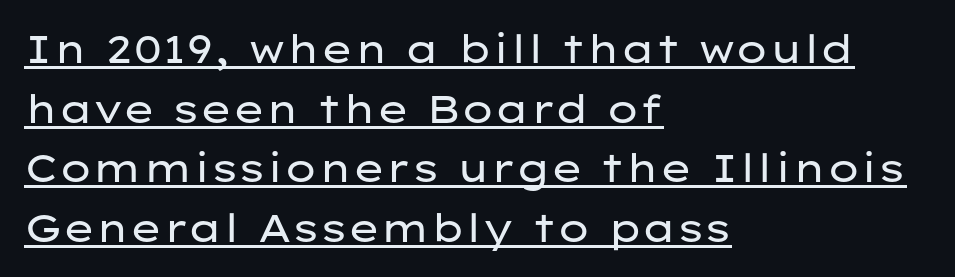
The letters advance in unequal steps, a hallmark of proportional type. Quick note: underline on. The line texture is even and compact thanks to regular tracking. Compared with typical paragraphs, the rows here are spaced about the same. Characters remain perfectly vertical along every line. Nope, no serifs anywhere on these letters.
